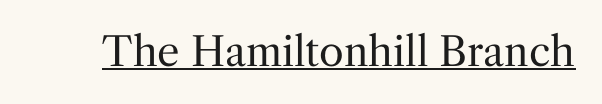
Vertical stems look standard width or narrower in stroke. Honestly, the underline is the first thing you notice here. You could not count columns in this text — the font is proportionally spaced. Ordinary non-slanted type is in use. These lines keep a tight, regular rhythm from letter to letter. To sum up the face: it has serifs.
